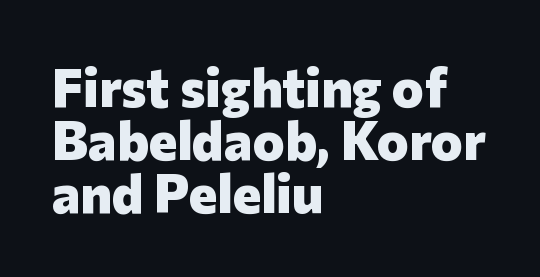
{"serif": "no", "italic": "no", "bold": "yes", "weight": "heavy", "width": "normal", "stroke_contrast": "low", "x_height": "medium", "monospaced": "no", "underline": "no", "align": "left", "line_spacing": "tight", "line_spacing_ratio": 0.98, "letter_spacing": "normal", "letter_spacing_em": 0.0, "glyph_px": 54}
